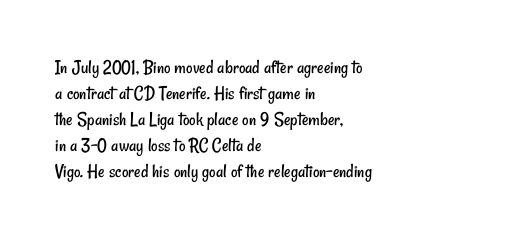
Q: Is the text bold? A: No.
Q: Is the text underlined? A: No.
Q: How is the paragraph aligned? A: Left-aligned.
Q: Is the spacing between letters normal or unusually wide? A: Normal.
Q: Is the spacing between lines tight, normal or loose? A: Normal.
